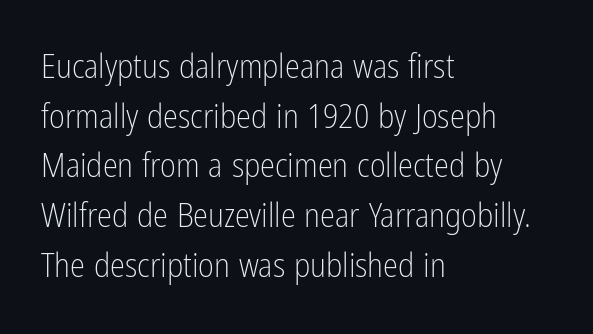
Q: Is the text bold? A: No.
Q: Is the text italic (slanted)? A: No, it is upright.
Q: Is the typeface a serif or a sans-serif typeface? A: Sans-serif.
Q: Is the text underlined? A: No.
Q: How is the paragraph aligned? A: Left-aligned.
Q: Is the spacing between letters normal or unusually wide? A: Normal.
Q: Is the spacing between lines tight, normal or loose? A: Normal.
Q: Width (condensed, normal, or wide)? A: Condensed.
Q: Stroke contrast? A: Low.
Q: x-height? A: Medium.
Q: Monospaced? A: No.
